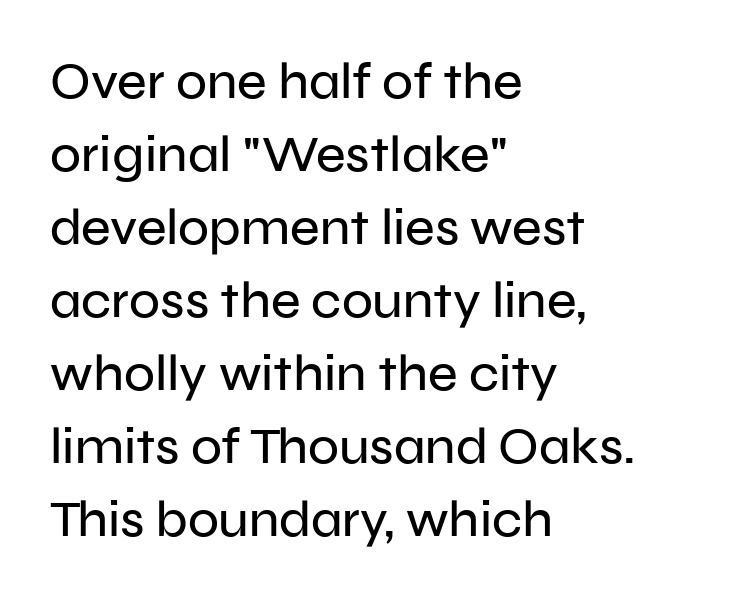
The font family rendered here belongs to the sans-serif group. Evenly set lines give the paragraph a standard silhouette. Words float on clear page, feet unadorned. Look at the tracking — it's just the regular setting, nothing added. A typesetter would call this proportional, since set widths differ per character.
